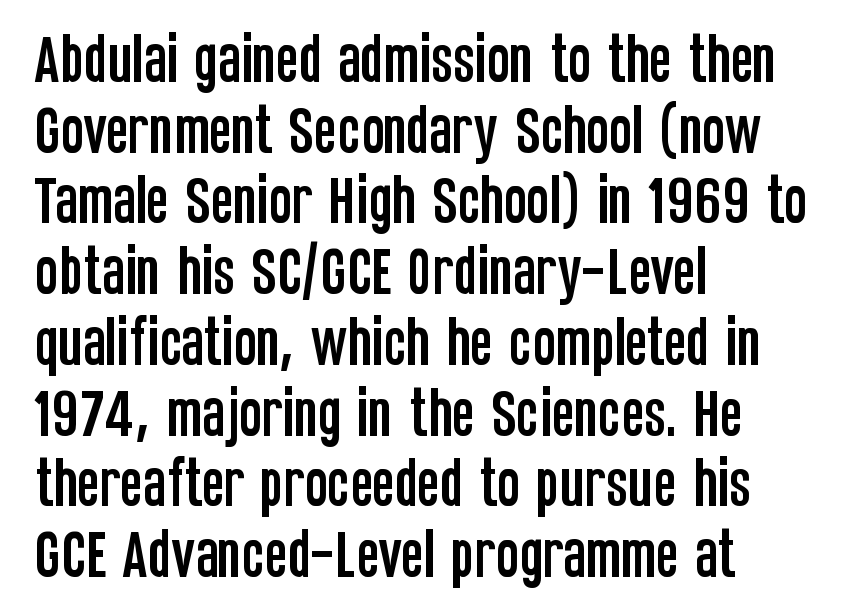
{"serif": "no", "italic": "no", "width": "condensed", "stroke_contrast": "low", "x_height": "large", "monospaced": "no", "underline": "no", "align": "left", "line_spacing": "normal", "line_spacing_ratio": 1.31, "letter_spacing": "normal", "letter_spacing_em": 0.0, "glyph_px": 54}
